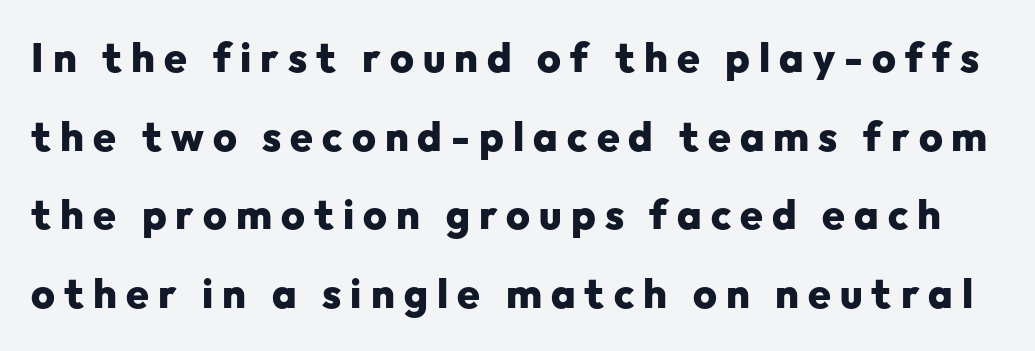
Posture: vertical. Each letter's strokes conclude bluntly, with no projecting serifs. The tracking reads as deliberately expanded to a designer's eye. A typesetter would call this leading open, well beyond the default.
